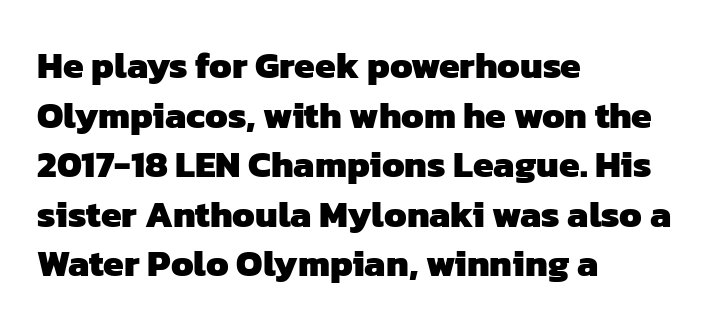
The image shows 37 px heavy sans-serif type; set left-aligned, normal line spacing (1.34x), normal letter spacing, not underlined; low stroke contrast and a medium x-height.
